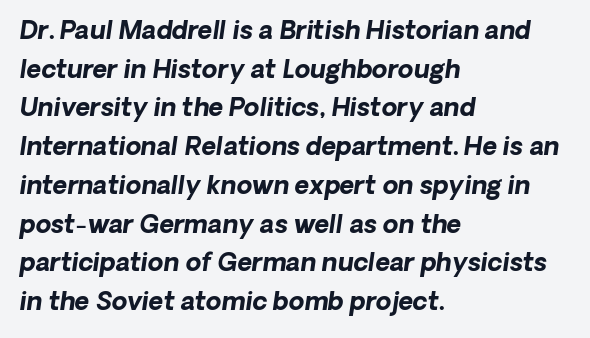
The image shows 25 px bold type, italic (leaning right); set left-aligned, normal line spacing (1.55x), normal letter spacing, not underlined.
